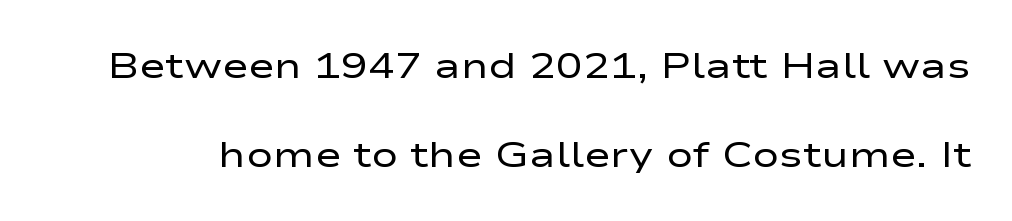
Look at the tracking — it's just the regular setting, nothing added. Italic: no, the glyphs are upright roman. The weight would be labelled regular, book, light, or lighter still. The face used here is proportionally spaced, like ordinary book or web type.
